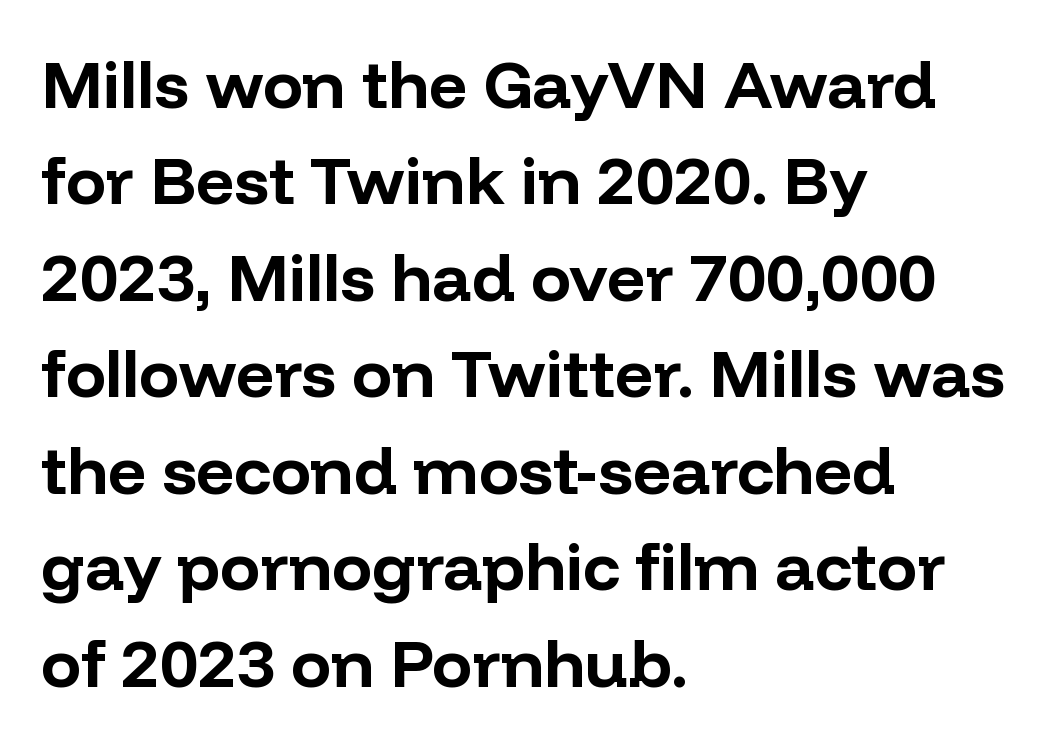
{"serif": "no", "italic": "no", "bold": "yes", "weight": "bold", "width": "normal", "stroke_contrast": "low", "x_height": "medium", "monospaced": "no", "underline": "no", "align": "left", "line_spacing": "normal", "line_spacing_ratio": 1.44, "letter_spacing": "normal", "letter_spacing_em": 0.0, "glyph_px": 67}
